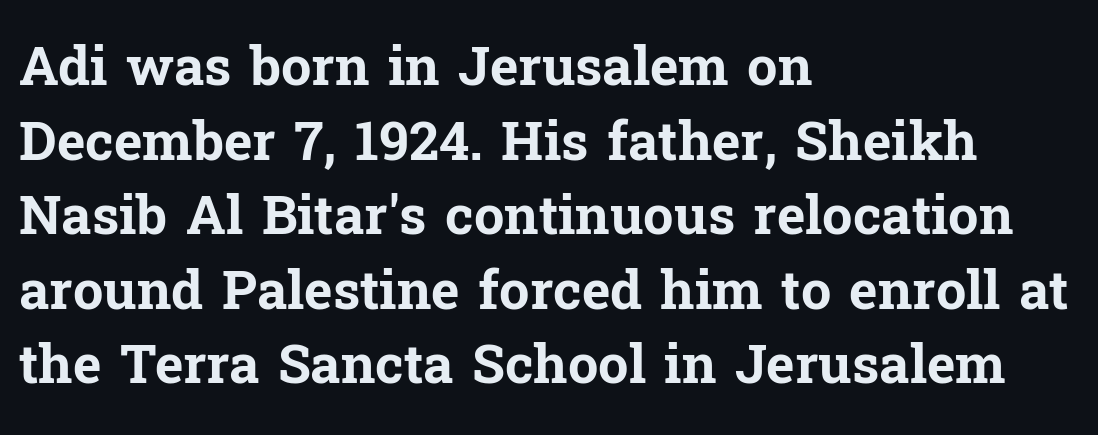
{"serif": "yes", "italic": "no", "bold": "yes", "weight": "bold", "width": "normal", "stroke_contrast": "low", "x_height": "medium", "monospaced": "no", "underline": "no", "align": "left", "line_spacing": "normal", "line_spacing_ratio": 1.38, "letter_spacing": "normal", "letter_spacing_em": 0.0, "glyph_px": 54}
